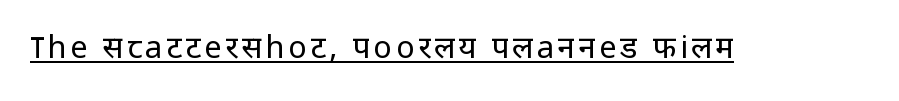
The passage shown is typeset with a sans-serif family. Glance below the letters and you will spot a drawn line. Character widths vary here, with narrow letters taking less room than wide ones. Posture: straight, roman, zero tilt. Weight class: somewhere from thin through regular.
